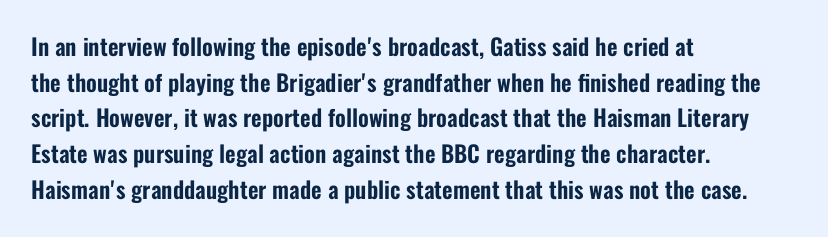
Q: Is the text italic (slanted)? A: No, it is upright.
Q: Is the text underlined? A: No.
Q: How is the paragraph aligned? A: Left-aligned.
Q: Is the spacing between letters normal or unusually wide? A: Normal.
Q: Is the spacing between lines tight, normal or loose? A: Normal.
